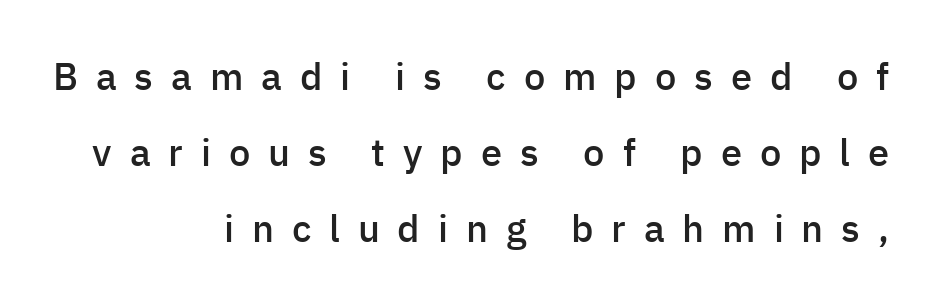
Is the type bold? Partly — it's a semibold, heavier than regular but not fully bold. You could only call the tracking loose — the letters float apart. This rendering features lettering with no underline. Tall strokes in this sample are plumb rather than angled. Examine the stroke ends and you'll find no serifs. These lines are set flush right with a ragged left edge.
